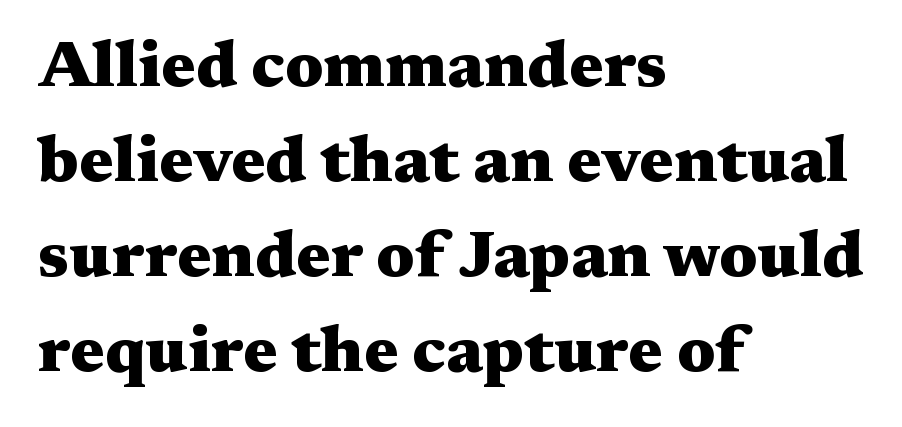
{"serif": "yes", "italic": "no", "bold": "yes", "weight": "heavy", "width": "wide", "stroke_contrast": "medium", "x_height": "medium", "monospaced": "no", "underline": "no", "align": "left", "line_spacing": "normal", "line_spacing_ratio": 1.46, "letter_spacing": "normal", "letter_spacing_em": 0.0, "glyph_px": 65}
